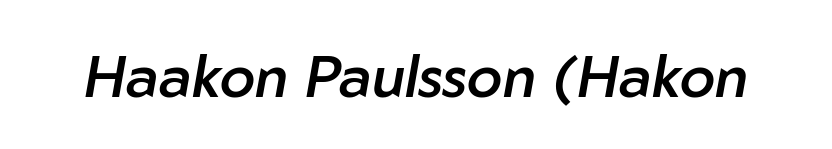
The letters are slanted; this is an italic face. These words are printed semibold, heavier than regular yet not bold. You could call the tracking neutral — neither tight nor loose. Anything drawn beneath the words? Only blank space.
